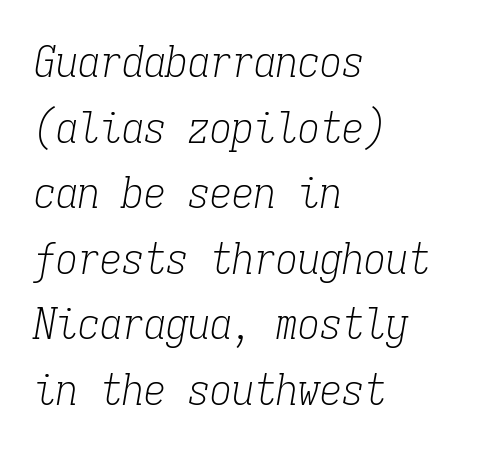
{"serif": "yes", "italic": "yes", "lean": "right", "slant_degrees": 9, "bold": "no", "weight": "light", "width": "condensed", "stroke_contrast": "low", "x_height": "medium", "monospaced": "yes", "underline": "no", "align": "left", "line_spacing": "normal", "line_spacing_ratio": 1.49, "letter_spacing": "normal", "letter_spacing_em": 0.0, "glyph_px": 44}
